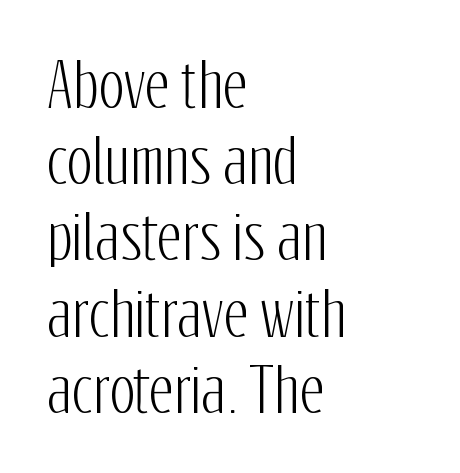
{"serif": "no", "italic": "no", "width": "condensed", "stroke_contrast": "low", "x_height": "medium", "monospaced": "no", "underline": "no", "align": "left", "line_spacing": "normal", "line_spacing_ratio": 1.27, "letter_spacing": "normal", "letter_spacing_em": 0.0, "glyph_px": 60}
